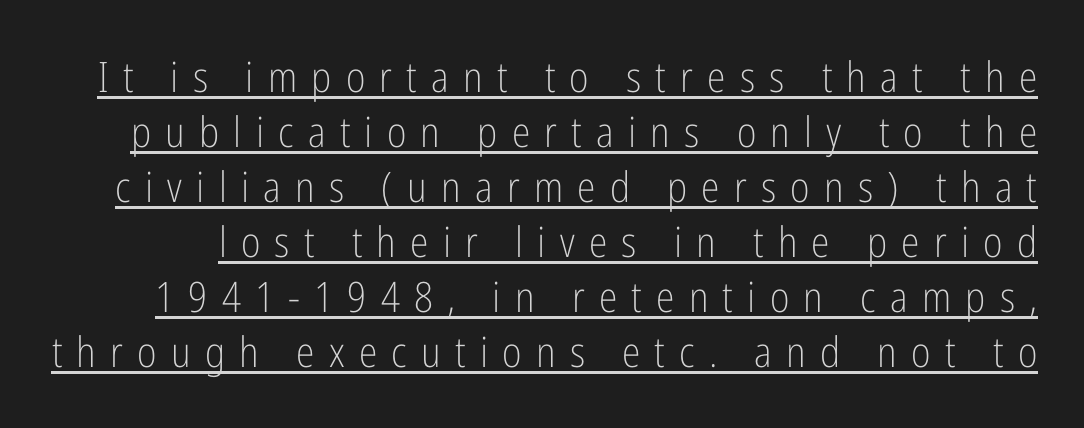
The font is comparable to plain body text, perhaps lighter. Glance below the letters and you will spot a drawn line. Reading down the column, the eye jumps a familiar distance to each next line. The glyphs in this specimen are sans serif. Quick note: not italic, upright.
